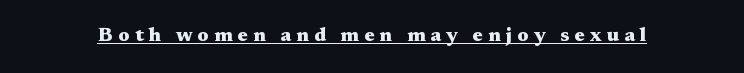
The image shows 20 px bold type, upright; set unusually wide letter spacing (+0.26 em), underlined.
